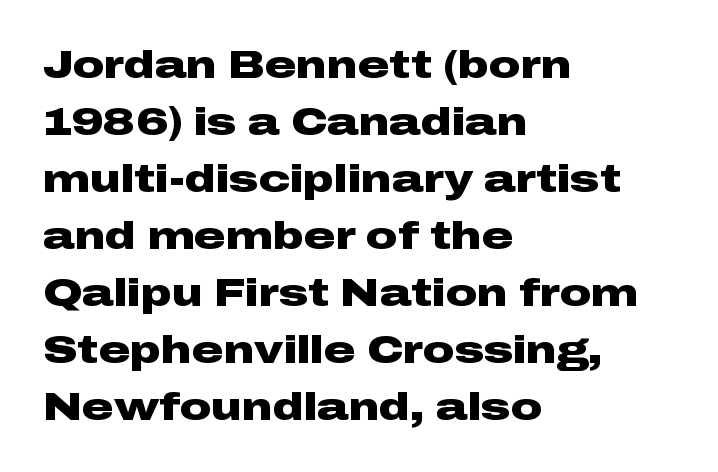
The image shows 39 px heavy, wide sans-serif type, upright; set left-aligned, normal line spacing (1.46x), normal letter spacing, not underlined; low stroke contrast and a medium x-height.
